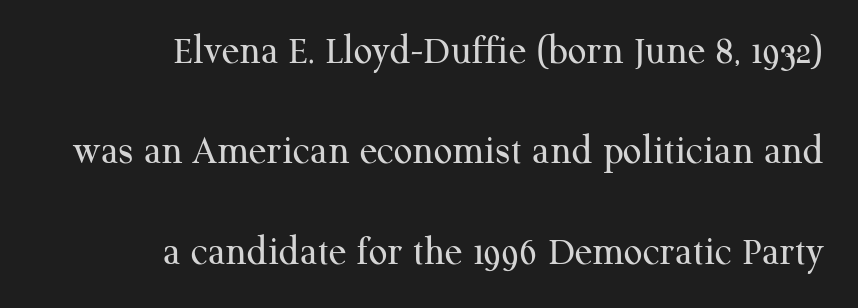
The image shows 41 px regular-weight serif type, upright; set right-aligned, loose line spacing (2.45x), normal letter spacing, not underlined; medium stroke contrast and a medium x-height.
